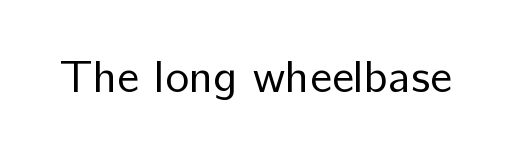
{"serif": "no", "italic": "no", "bold": "no", "weight": "regular", "width": "normal", "stroke_contrast": "low", "x_height": "medium", "monospaced": "no", "underline": "no", "letter_spacing": "normal", "letter_spacing_em": 0.0, "glyph_px": 46}
